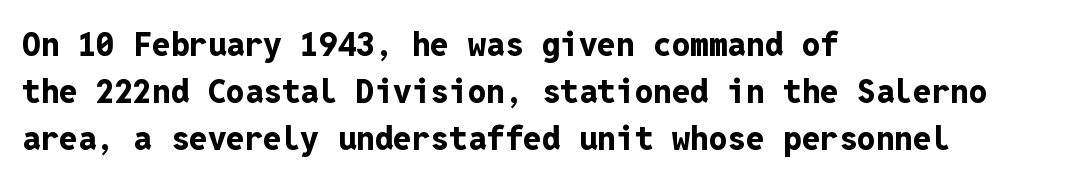
{"serif": "no", "italic": "no", "bold": "yes", "weight": "bold", "width": "normal", "stroke_contrast": "low", "x_height": "medium", "monospaced": "yes", "underline": "no", "align": "left", "line_spacing": "normal", "line_spacing_ratio": 1.43, "letter_spacing": "normal", "letter_spacing_em": 0.0, "glyph_px": 33}
